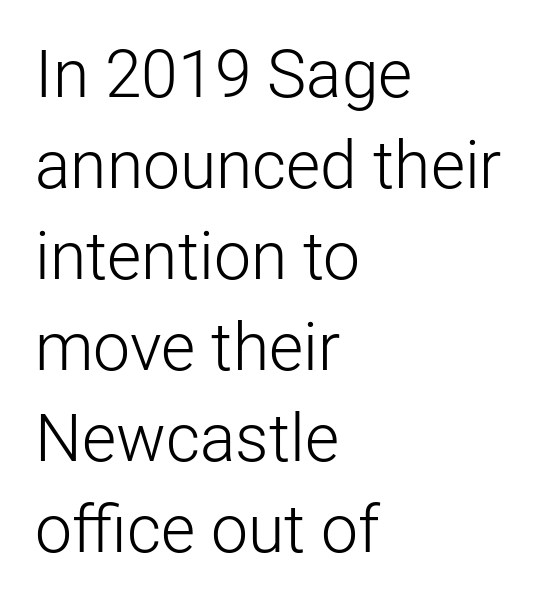
The image shows 66 px light sans-serif type, upright; set left-aligned, normal line spacing (1.38x), normal letter spacing, not underlined; low stroke contrast and a medium x-height.
